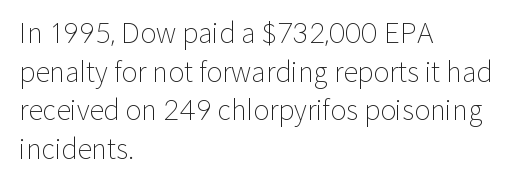
Stroke thickness stays within the range of a standard reading face or lighter. Notice how descenders clear the ascenders below comfortably — that's standard leading. There is no visible air inserted between adjacent glyphs. Casual observation: everything's shoved over to the left. The specimen omits any rule beneath the text block's lines. The letters stand straight up with perfectly vertical stems.
